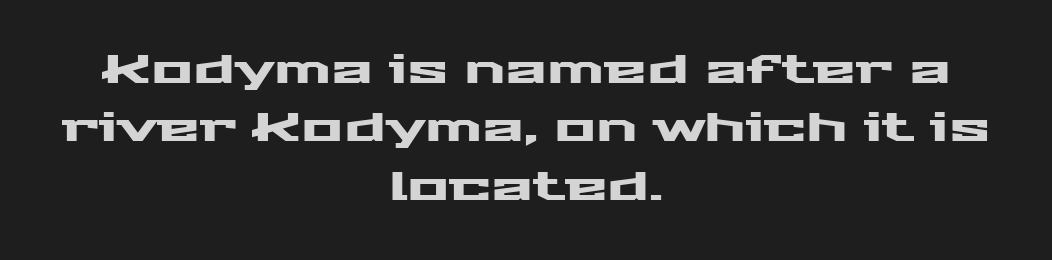
Q: Is the text italic (slanted)? A: No, it is upright.
Q: Is the typeface a serif or a sans-serif typeface? A: Sans-serif.
Q: Is the text underlined? A: No.
Q: How is the paragraph aligned? A: Centered.
Q: Is the spacing between letters normal or unusually wide? A: Normal.
Q: Is the spacing between lines tight, normal or loose? A: Normal.
Q: Width (condensed, normal, or wide)? A: Wide.
Q: Stroke contrast? A: Medium.
Q: x-height? A: Medium.
Q: Monospaced? A: No.
